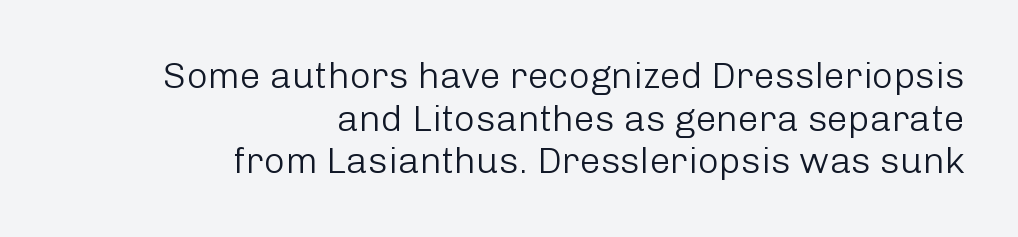
Short and long lines alike share a common ending point at right. The typography opts for an upright posture over an oblique one. Nobody drew a line under any word here. Cramped leading. Each letter keeps its own natural width here, so spacing adapts to shape. Each stroke keeps to a modest, everyday thickness or less.
